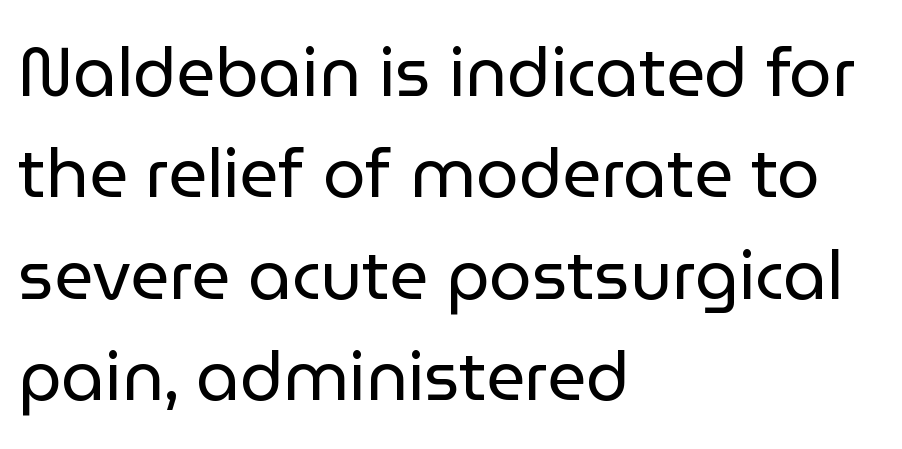
Q: Is the text bold? A: No.
Q: Is the text italic (slanted)? A: No, it is upright.
Q: Is the typeface a serif or a sans-serif typeface? A: Sans-serif.
Q: Is the text underlined? A: No.
Q: How is the paragraph aligned? A: Left-aligned.
Q: Is the spacing between letters normal or unusually wide? A: Normal.
Q: Is the spacing between lines tight, normal or loose? A: Normal.
Q: Width (condensed, normal, or wide)? A: Normal.
Q: Stroke contrast? A: Low.
Q: x-height? A: Medium.
Q: Monospaced? A: No.
